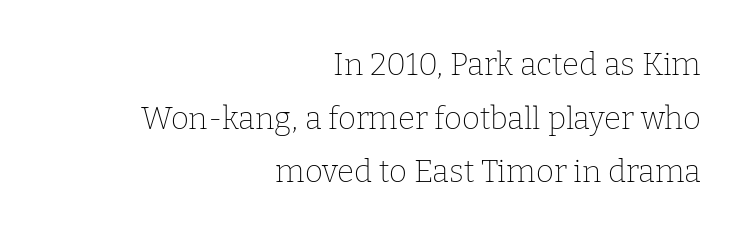
Looks like regular typesetting: each glyph gets only the width it needs. On a weight scale, this lands at 450 or below. Old-style or modern, the face here clearly has serifs. Tall strokes in this sample are plumb rather than angled.
